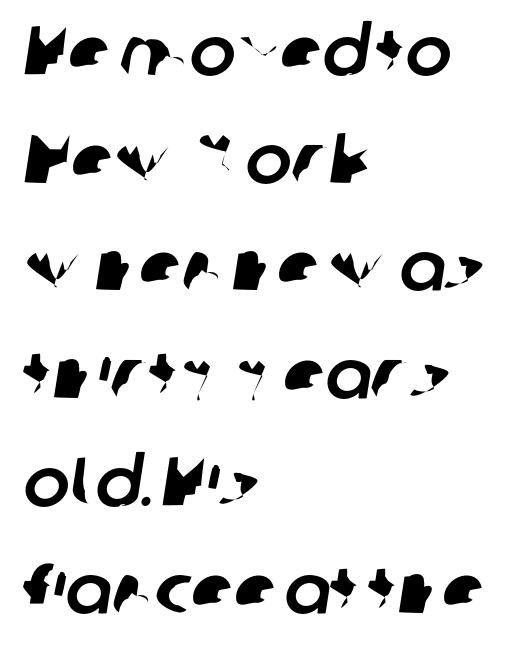
The image shows 69 px sans-serif type; set left-aligned, normal line spacing (1.56x), normal letter spacing, not underlined; low stroke contrast and a medium x-height.
